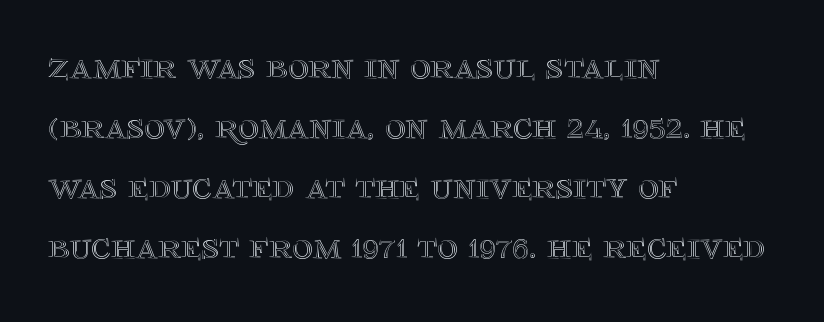
Underlining? Definitely not there. The passage shown is typed in a proportional face where columns would drift. The lines sit at an ordinary, default distance from one another. A typesetter would mark this as roman, not italic. This rendering uses left alignment, leaving the right contour irregular.
